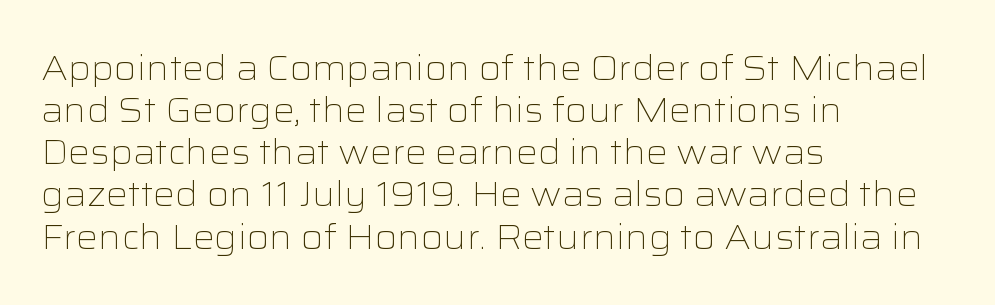
{"serif": "no", "italic": "no", "bold": "no", "weight": "light", "width": "wide", "stroke_contrast": "low", "x_height": "medium", "monospaced": "no", "underline": "no", "align": "left", "line_spacing_ratio": 1.24, "letter_spacing": "normal", "letter_spacing_em": 0.0, "glyph_px": 34}
